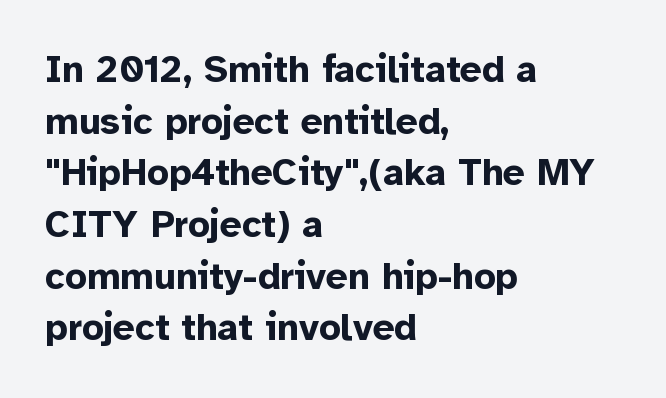
{"serif": "no", "italic": "no", "bold": "yes", "weight": "bold", "width": "normal", "stroke_contrast": "low", "x_height": "medium", "monospaced": "no", "underline": "no", "align": "left", "line_spacing": "normal", "line_spacing_ratio": 1.36, "letter_spacing": "normal", "letter_spacing_em": 0.0, "glyph_px": 38}
